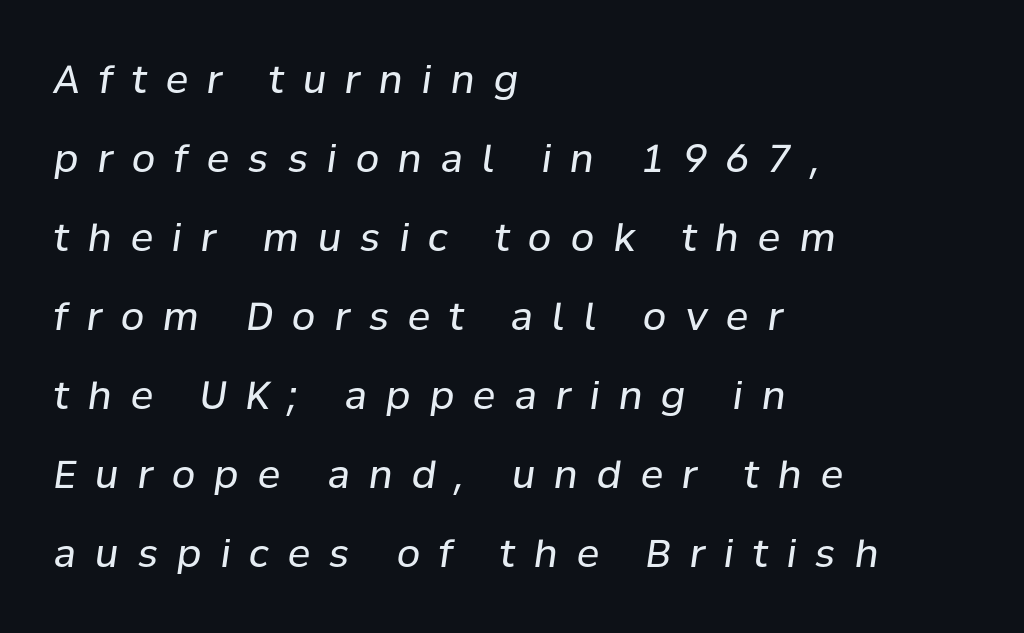
The image shows 38 px regular-weight type, italic (leaning right); set left-aligned, loose line spacing (2.08x), unusually wide letter spacing (+0.5 em), not underlined; low stroke contrast and a medium x-height.
